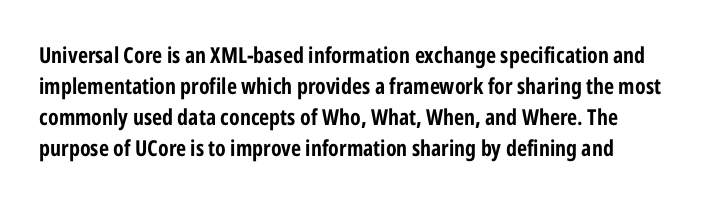
{"italic": "no", "bold": "yes", "underline": "no", "line_spacing": "normal", "line_spacing_ratio": 1.41, "letter_spacing": "normal", "letter_spacing_em": 0.0, "glyph_px": 22}
